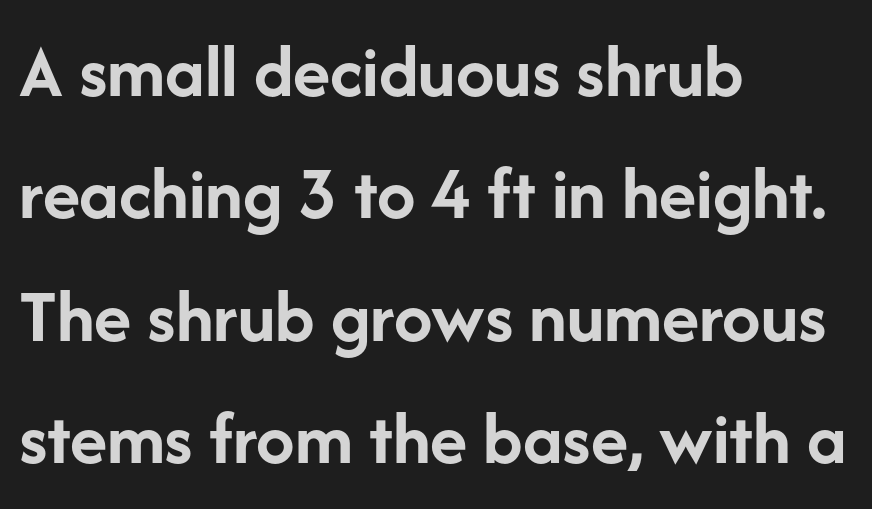
{"serif": "no", "italic": "no", "bold": "yes", "weight": "semibold", "width": "normal", "stroke_contrast": "low", "x_height": "medium", "monospaced": "no", "underline": "no", "align": "left", "line_spacing": "normal", "line_spacing_ratio": 1.59, "letter_spacing": "normal", "letter_spacing_em": 0.0, "glyph_px": 77}
